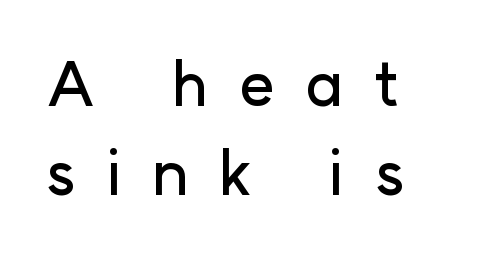
{"serif": "no", "italic": "no", "width": "normal", "stroke_contrast": "low", "x_height": "medium", "monospaced": "no", "underline": "no", "line_spacing": "normal", "line_spacing_ratio": 1.46, "letter_spacing": "wide", "letter_spacing_em": 0.5, "glyph_px": 61}
